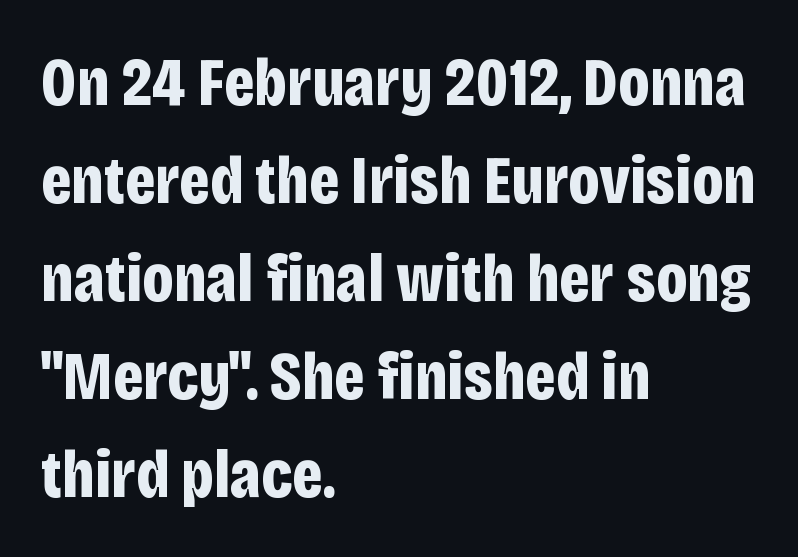
{"serif": "no", "italic": "no", "bold": "yes", "weight": "bold", "width": "condensed", "stroke_contrast": "low", "x_height": "large", "monospaced": "no", "underline": "no", "align": "left", "line_spacing": "normal", "line_spacing_ratio": 1.44, "letter_spacing": "normal", "letter_spacing_em": 0.0, "glyph_px": 68}
